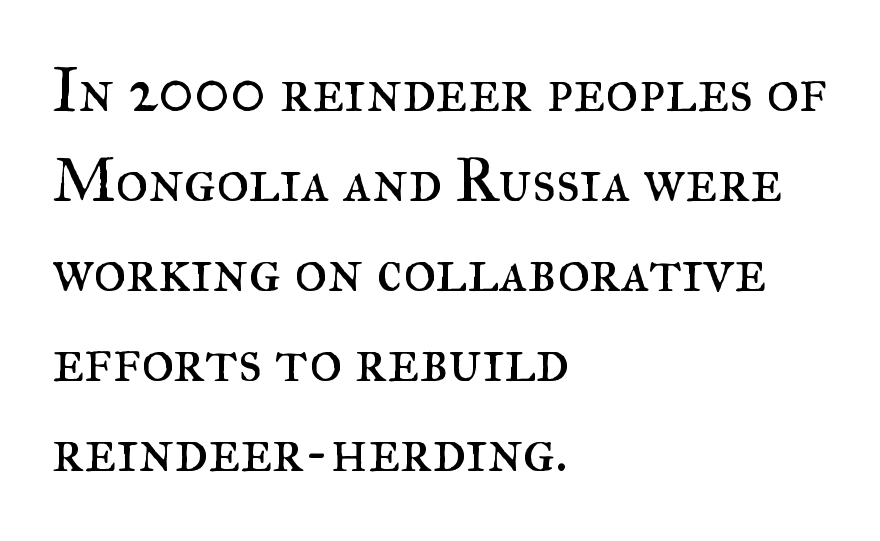
{"serif": "yes", "italic": "no", "bold": "no", "weight": "regular", "width": "normal", "stroke_contrast": "medium", "x_height": "small", "monospaced": "no", "underline": "no", "align": "left", "line_spacing": "normal", "line_spacing_ratio": 1.45, "letter_spacing": "normal", "letter_spacing_em": 0.0, "glyph_px": 62}
